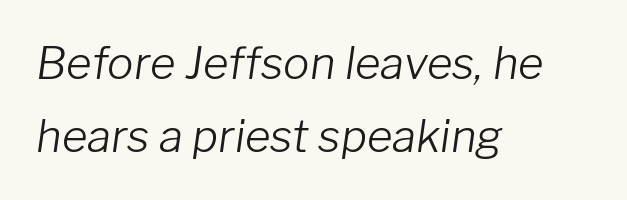
The image shows 44 px light type, italic (leaning right); set left-aligned, normal line spacing (1.67x), normal letter spacing, not underlined; low stroke contrast and a medium x-height.
